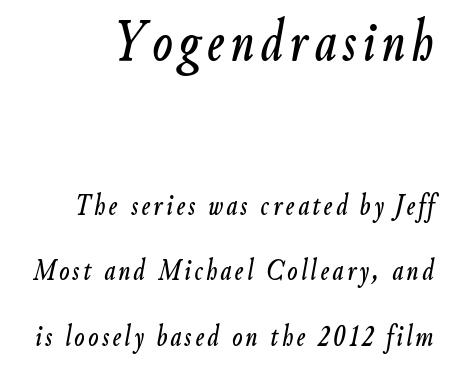
The image shows 59 px condensed type, italic (leaning right); set loose line spacing (2.18x), not underlined; the first (top) block is 1.97x larger; low stroke contrast and a small x-height.
